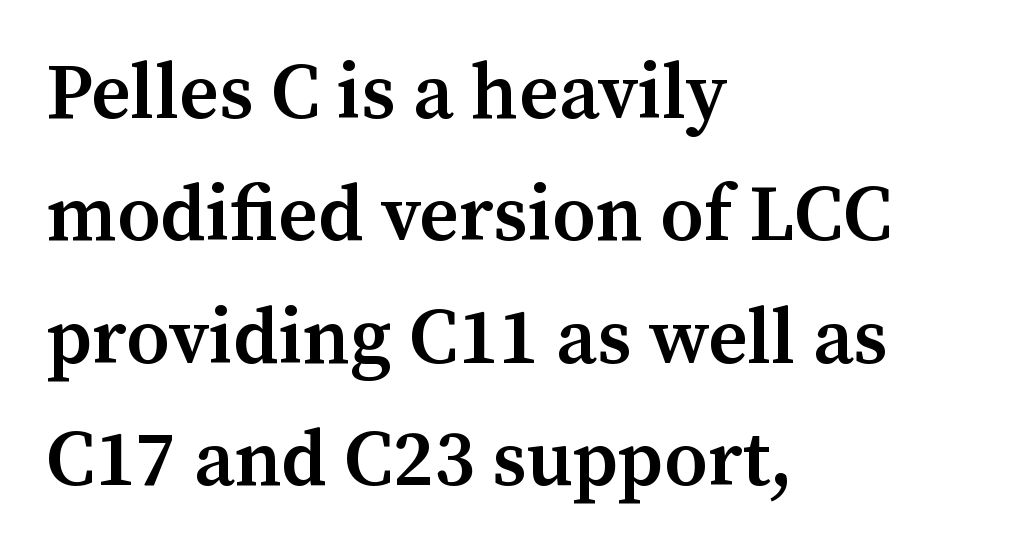
Q: Is the text bold? A: Semi-bold.
Q: Is the text italic (slanted)? A: No, it is upright.
Q: Is the typeface a serif or a sans-serif typeface? A: Serif.
Q: Is the text underlined? A: No.
Q: How is the paragraph aligned? A: Left-aligned.
Q: Is the spacing between letters normal or unusually wide? A: Normal.
Q: Is the spacing between lines tight, normal or loose? A: Normal.
Q: Width (condensed, normal, or wide)? A: Normal.
Q: Stroke contrast? A: Medium.
Q: x-height? A: Medium.
Q: Monospaced? A: No.
